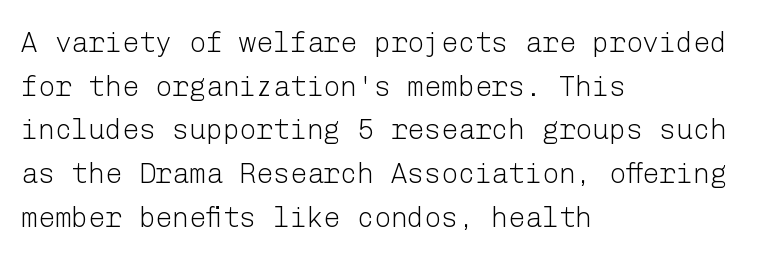
Q: Is the text bold? A: No.
Q: Is the text italic (slanted)? A: No, it is upright.
Q: Is the typeface a serif or a sans-serif typeface? A: Sans-serif.
Q: Is the text underlined? A: No.
Q: How is the paragraph aligned? A: Left-aligned.
Q: Is the spacing between letters normal or unusually wide? A: Normal.
Q: Is the spacing between lines tight, normal or loose? A: Normal.
Q: Width (condensed, normal, or wide)? A: Normal.
Q: Stroke contrast? A: Low.
Q: x-height? A: Medium.
